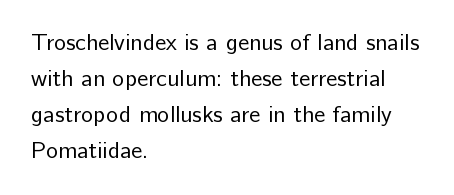
{"italic": "no", "bold": "no", "underline": "no", "align": "left", "line_spacing": "normal", "line_spacing_ratio": 1.57, "letter_spacing": "normal", "letter_spacing_em": 0.0, "glyph_px": 23}
